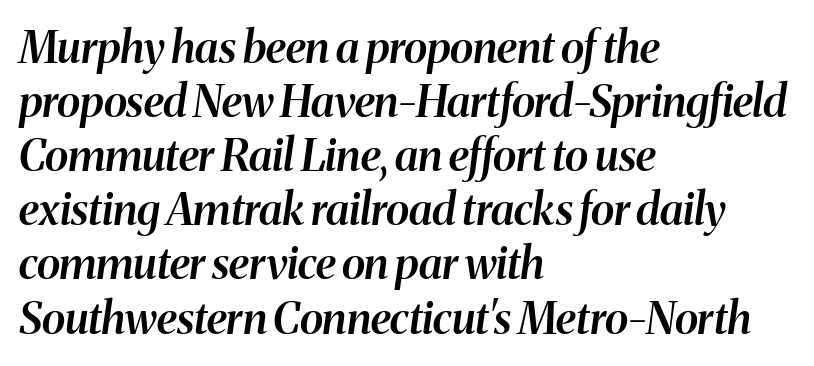
Q: Is the text bold? A: Semi-bold.
Q: Is the text italic (slanted)? A: Yes, it leans right by about 8 degrees.
Q: Is the text underlined? A: No.
Q: How is the paragraph aligned? A: Left-aligned.
Q: Is the spacing between letters normal or unusually wide? A: Normal.
Q: Width (condensed, normal, or wide)? A: Normal.
Q: Stroke contrast? A: Medium.
Q: x-height? A: Medium.
Q: Monospaced? A: No.
